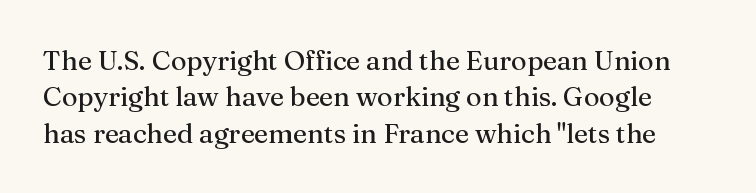
The zone under the glyphs is completely vacant. These lines keep a tight, regular rhythm from letter to letter. Counters stay open thanks to moderate or lighter strokes. Evenly set lines give the paragraph a standard silhouette. It's the straight-up-and-down kind of type.
